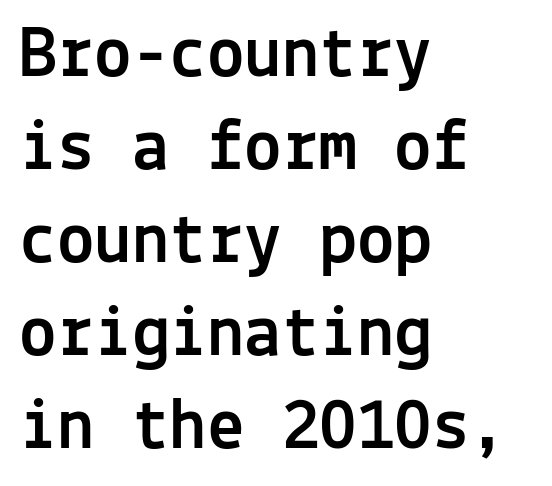
The image shows 75 px sans-serif type, upright, monospaced; set left-aligned, line spacing 1.24x, normal letter spacing, not underlined; a medium x-height.
